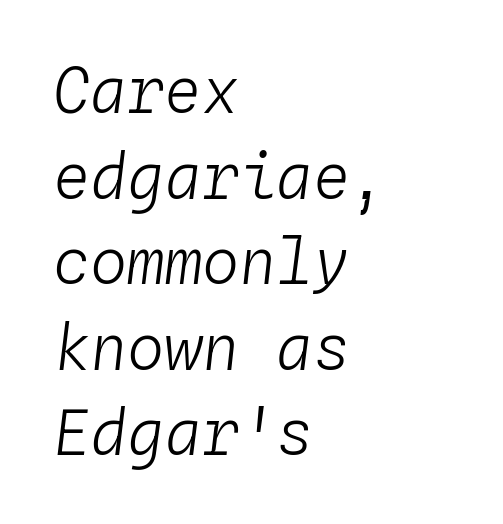
The image shows 62 px light type, italic (leaning right), monospaced; set left-aligned, normal line spacing (1.38x), normal letter spacing, not underlined; low stroke contrast and a medium x-height.
